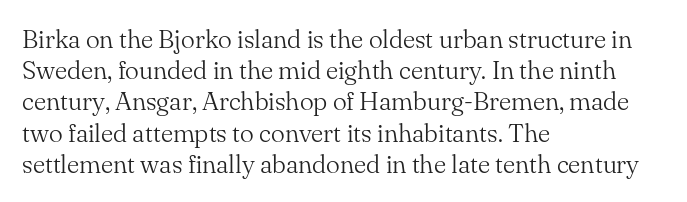
{"italic": "no", "bold": "no", "underline": "no", "align": "left", "line_spacing_ratio": 1.2, "letter_spacing": "normal", "letter_spacing_em": 0.0, "glyph_px": 26}
